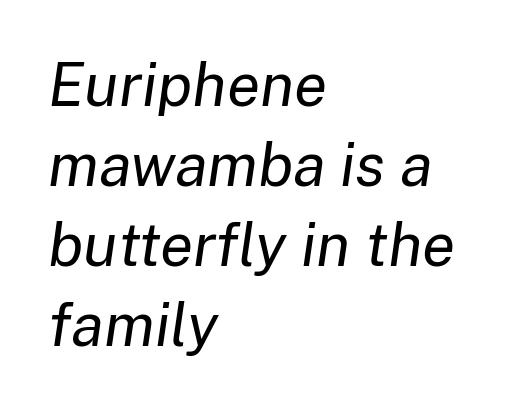
Q: Is the text bold? A: No.
Q: Is the text italic (slanted)? A: Yes, it leans right by about 8 degrees.
Q: Is the text underlined? A: No.
Q: How is the paragraph aligned? A: Left-aligned.
Q: Is the spacing between letters normal or unusually wide? A: Normal.
Q: Is the spacing between lines tight, normal or loose? A: Normal.
Q: Width (condensed, normal, or wide)? A: Normal.
Q: Stroke contrast? A: Low.
Q: x-height? A: Medium.
Q: Monospaced? A: No.
